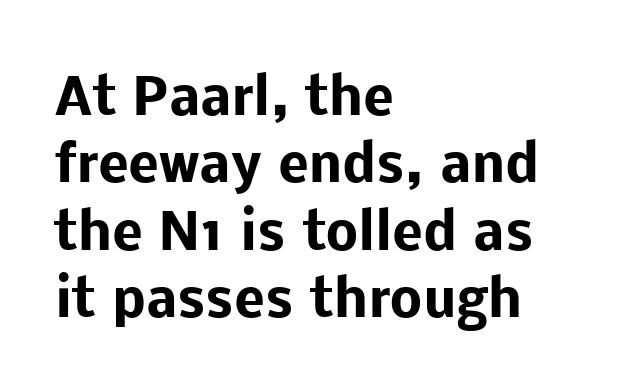
Letterform terminals end flat and unadorned throughout the passage. Check the space under the baseline: it is left empty. A normal amount of white space separates one row of letters from the next. A dark, heavy texture on the line: the type is bold. Spacing verdict: proportional, widths tailored to each character. The typesetter chose a ragged-right arrangement here.
